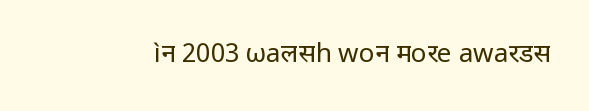
The image shows 26 px text type, upright; set normal letter spacing, not underlined.
